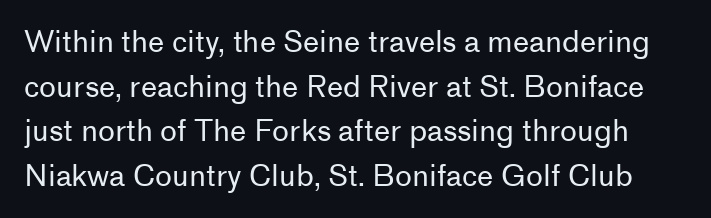
Rendered with straight, roman letterforms. No extra tracking has been applied to these lines. Is this a fixed-width face? No — the glyphs have proportional, varying widths. Is this a sans? Yes — the strokes have no serifs.
